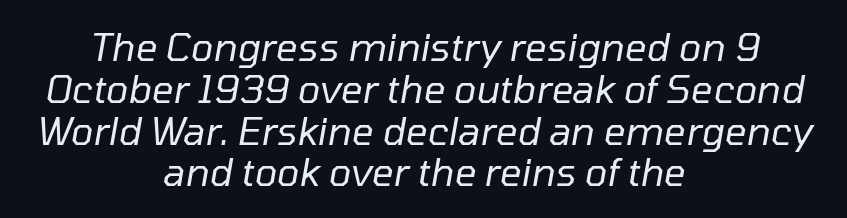
Do the characters align in a grid? No, the font is proportional. The letters sit at their default tracking, neither squeezed nor spread. Heft: none added — not bold. Does the leading feel generous? Not at all — it's pinched. Check under the words: just untouched page.
